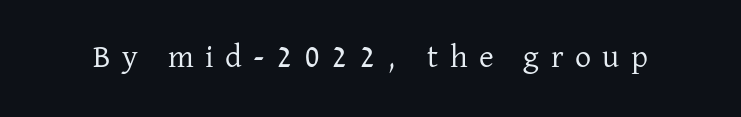
The image shows 32 px regular-weight serif type, upright; set unusually wide letter spacing (+0.36 em), not underlined; low stroke contrast and a medium x-height.
